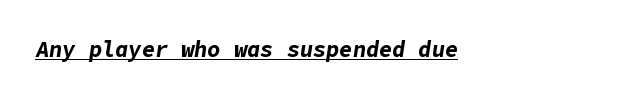
{"italic": "yes", "lean": "right", "slant_degrees": 9, "bold": "yes", "underline": "yes", "letter_spacing": "normal", "letter_spacing_em": 0.0, "glyph_px": 22}
